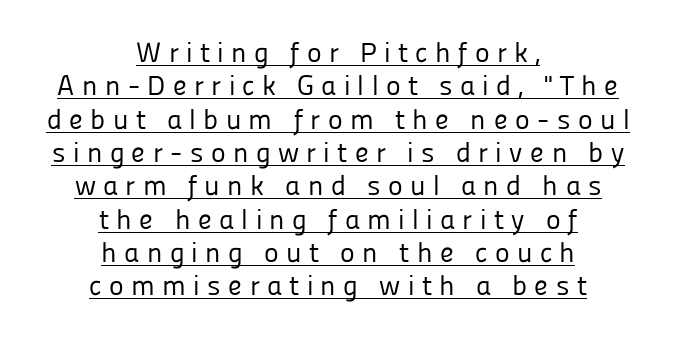
The image shows 28 px regular-weight sans-serif type, upright; set centered, line spacing 1.19x, unusually wide letter spacing (+0.26 em), underlined; low stroke contrast and a medium x-height.
